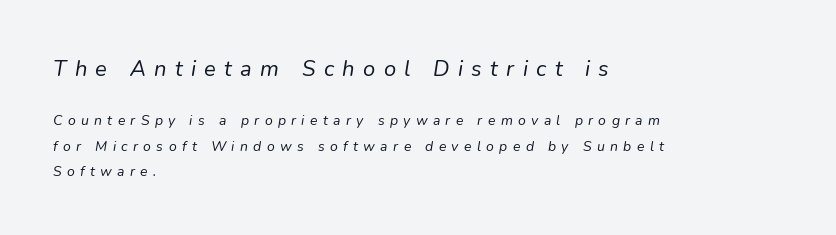
Q: Is the text bold? A: No.
Q: Is the text italic (slanted)? A: Yes, it leans right by about 9 degrees.
Q: Is the text underlined? A: No.
Q: How is the paragraph aligned? A: Left-aligned.
Q: Is the spacing between letters normal or unusually wide? A: Unusually wide.
Q: Which block of text is set in a larger size, the first (top) or the second (bottom)? A: The first (top) one.
